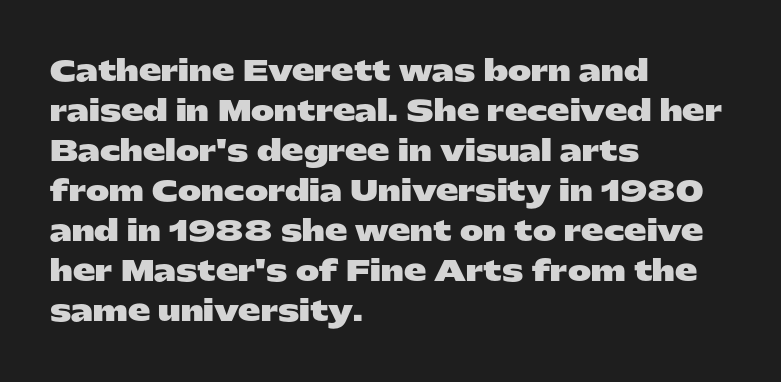
Q: Is the text bold? A: Yes.
Q: Is the text italic (slanted)? A: No, it is upright.
Q: Is the typeface a serif or a sans-serif typeface? A: Sans-serif.
Q: Is the text underlined? A: No.
Q: How is the paragraph aligned? A: Left-aligned.
Q: Is the spacing between letters normal or unusually wide? A: Normal.
Q: Is the spacing between lines tight, normal or loose? A: Normal.
Q: Width (condensed, normal, or wide)? A: Wide.
Q: Stroke contrast? A: Low.
Q: x-height? A: Medium.
Q: Monospaced? A: No.
